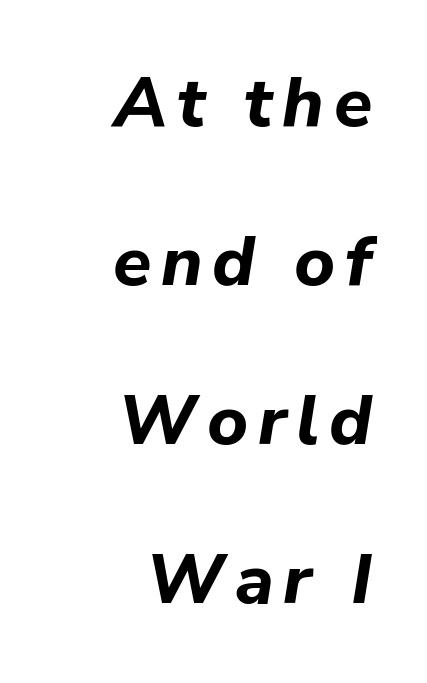
The string is rendered with underlining switched off. You can tell it's italic because the verticals aren't actually vertical. The paragraph has a hard right edge and a soft left edge. Looks like regular typesetting: each glyph gets only the width it needs. Quick note: interline space is abundant.
